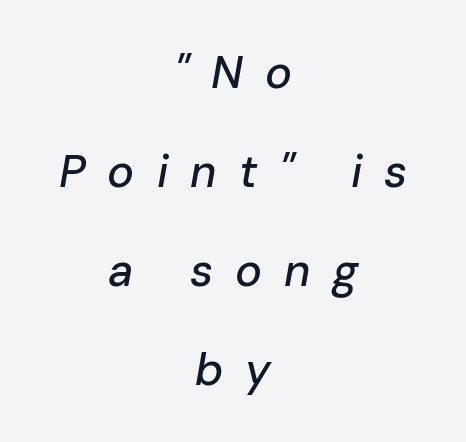
The lines are spread far apart with generous leading. The glyphs are unaccompanied by any horizontal stroke below them. These lines are rendered in a variable-pitch font. Rendered with sloped, italic letterforms. Typeset on center — no edge is straight.
